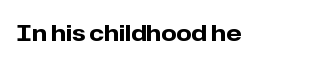
{"italic": "no", "bold": "yes", "underline": "no", "letter_spacing": "normal", "letter_spacing_em": 0.0, "glyph_px": 22}
